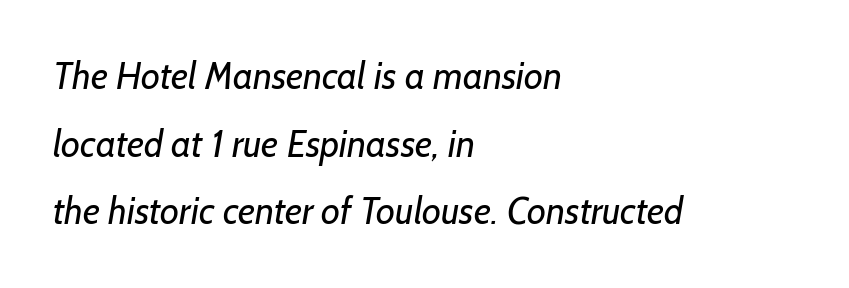
{"serif": "no", "bold": "no", "weight": "regular", "width": "normal", "stroke_contrast": "low", "x_height": "medium", "monospaced": "no", "underline": "no", "align": "left", "line_spacing_ratio": 1.83, "letter_spacing": "normal", "letter_spacing_em": 0.0, "glyph_px": 37}
